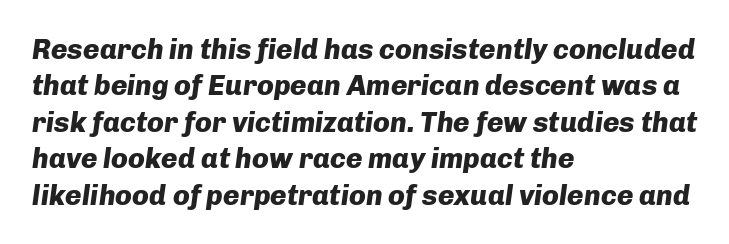
{"italic": "yes", "lean": "right", "slant_degrees": 8, "bold": "yes", "weight": "heavy", "width": "normal", "stroke_contrast": "low", "x_height": "medium", "monospaced": "no", "underline": "no", "align": "left", "line_spacing": "normal", "line_spacing_ratio": 1.3, "letter_spacing": "normal", "letter_spacing_em": 0.0, "glyph_px": 28}
